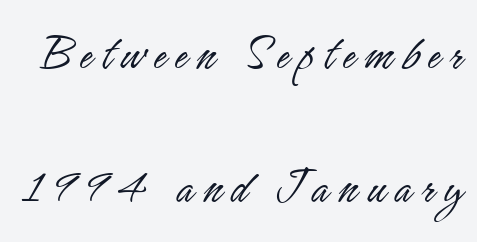
{"serif": "no", "bold": "no", "weight": "light", "width": "condensed", "stroke_contrast": "low", "x_height": "small", "monospaced": "no", "underline": "no", "line_spacing": "loose", "line_spacing_ratio": 2.47, "glyph_px": 54}
